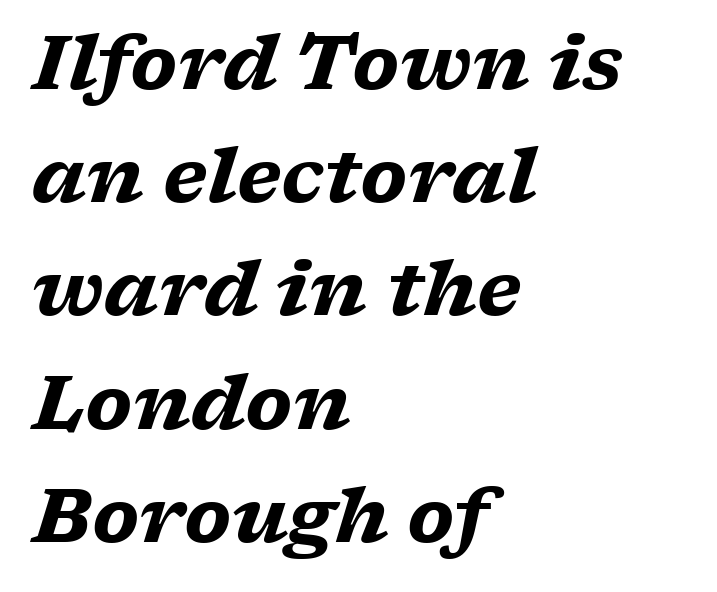
The image shows 74 px heavy, wide serif type, italic (leaning right); set left-aligned, normal line spacing (1.53x), normal letter spacing, not underlined; low stroke contrast and a medium x-height.
